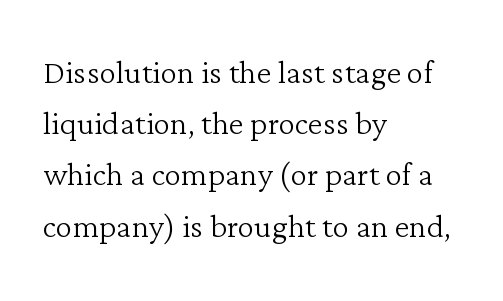
{"serif": "yes", "italic": "no", "bold": "no", "weight": "light", "width": "normal", "stroke_contrast": "low", "x_height": "medium", "monospaced": "no", "underline": "no", "align": "left", "line_spacing_ratio": 1.22, "letter_spacing": "normal", "letter_spacing_em": 0.0, "glyph_px": 42}
